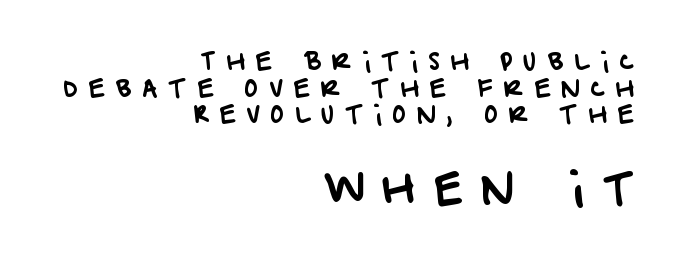
Q: Is the typeface a serif or a sans-serif typeface? A: Sans-serif.
Q: Is the text underlined? A: No.
Q: How is the paragraph aligned? A: Right-aligned.
Q: Is the spacing between letters normal or unusually wide? A: Unusually wide.
Q: Is the spacing between lines tight, normal or loose? A: Tight.
Q: Which block of text is set in a larger size, the first (top) or the second (bottom)? A: The second (bottom) one.
Q: Width (condensed, normal, or wide)? A: Normal.
Q: Stroke contrast? A: Low.
Q: x-height? A: Large.
Q: Monospaced? A: No.
